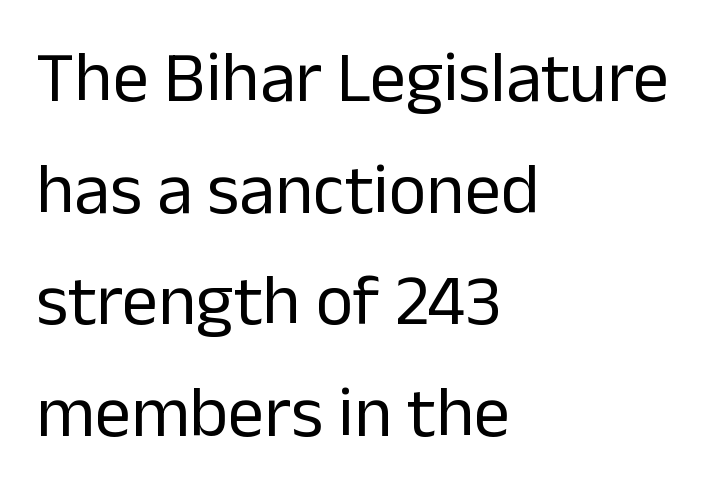
The letters advance in unequal steps, a hallmark of proportional type. A typesetter would mark this as roman, not italic. Whoever set this chose a conventional vertical rhythm. The letterforms sit shoulder to shoulder at normal distance. Check where the strokes stop: nothing finishes them off — pure sans.
